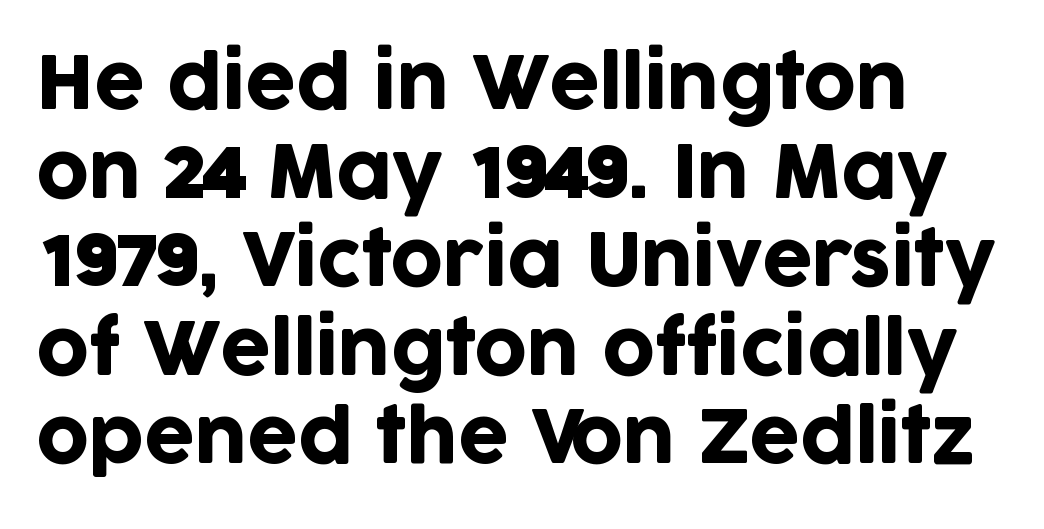
Q: Is the text italic (slanted)? A: No, it is upright.
Q: Is the typeface a serif or a sans-serif typeface? A: Sans-serif.
Q: Is the text underlined? A: No.
Q: How is the paragraph aligned? A: Left-aligned.
Q: Is the spacing between letters normal or unusually wide? A: Normal.
Q: Width (condensed, normal, or wide)? A: Normal.
Q: Stroke contrast? A: Low.
Q: x-height? A: Large.
Q: Monospaced? A: No.
